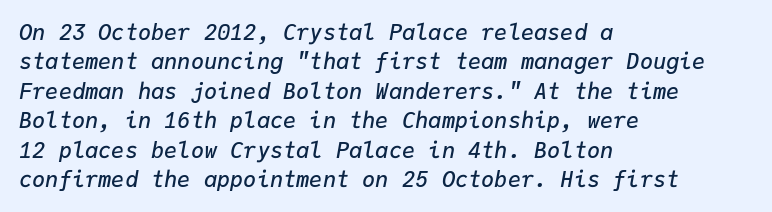
{"italic": "yes", "lean": "right", "slant_degrees": 9, "bold": "semi", "underline": "no", "align": "left", "line_spacing": "normal", "line_spacing_ratio": 1.34, "letter_spacing": "normal", "letter_spacing_em": 0.0, "glyph_px": 22}
